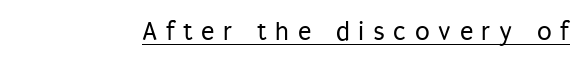
The image shows 27 px text type, upright; set unusually wide letter spacing (+0.32 em), underlined.
